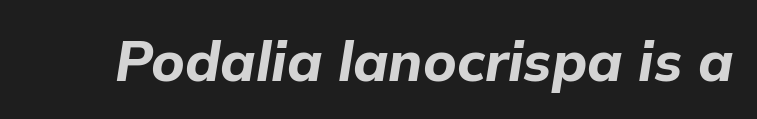
{"italic": "yes", "lean": "right", "slant_degrees": 9, "bold": "yes", "weight": "bold", "width": "normal", "stroke_contrast": "low", "x_height": "medium", "monospaced": "no", "underline": "no", "letter_spacing": "normal", "letter_spacing_em": 0.0, "glyph_px": 56}
